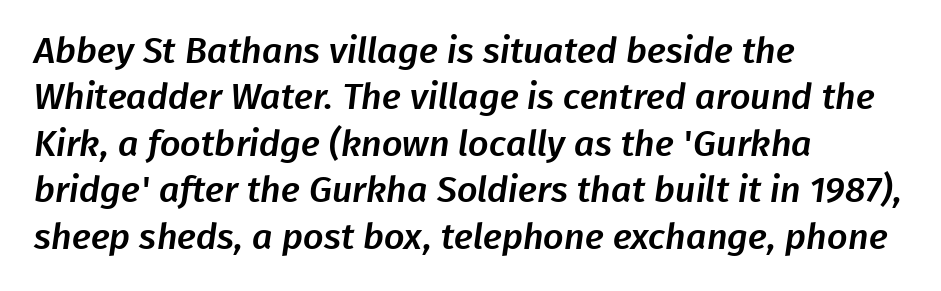
The image shows 36 px sans-serif type; set left-aligned, normal line spacing (1.29x), normal letter spacing, not underlined; low stroke contrast and a medium x-height.
